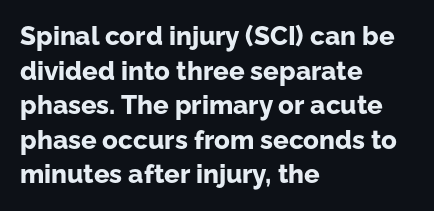
The image shows 26 px bold type, upright; set left-aligned, normal line spacing (1.33x), normal letter spacing, not underlined.
